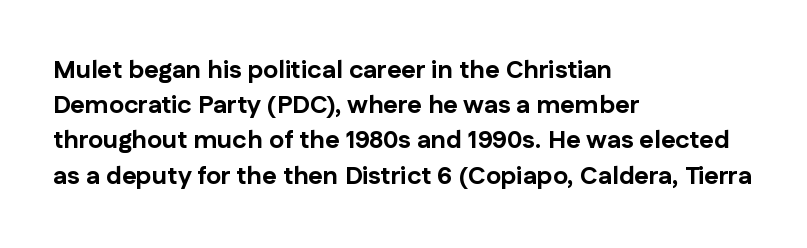
The image shows 25 px bold type, upright; set left-aligned, normal line spacing (1.41x), normal letter spacing, not underlined.
